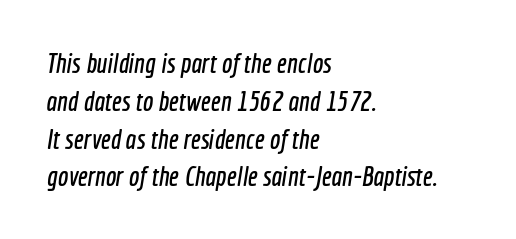
{"serif": "no", "width": "condensed", "x_height": "medium", "monospaced": "no", "underline": "no", "align": "left", "line_spacing": "normal", "line_spacing_ratio": 1.35, "letter_spacing": "normal", "letter_spacing_em": 0.0, "glyph_px": 28}
